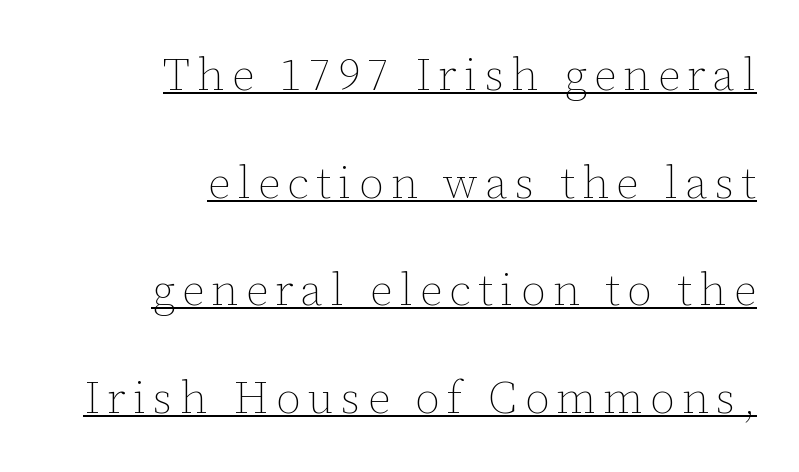
{"italic": "no", "bold": "no", "weight": "thin", "width": "normal", "stroke_contrast": "low", "x_height": "medium", "monospaced": "no", "underline": "yes", "align": "right", "line_spacing": "loose", "line_spacing_ratio": 2.39, "glyph_px": 45}
